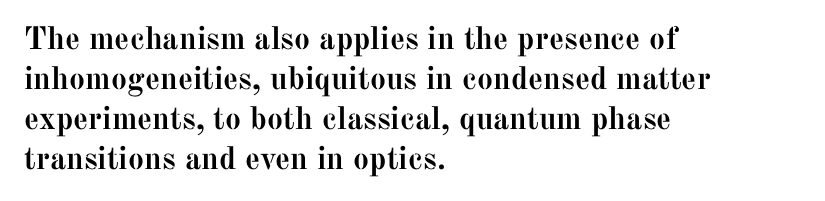
Q: Is the text bold? A: Yes.
Q: Is the text italic (slanted)? A: No, it is upright.
Q: Is the typeface a serif or a sans-serif typeface? A: Serif.
Q: Is the text underlined? A: No.
Q: How is the paragraph aligned? A: Left-aligned.
Q: Is the spacing between letters normal or unusually wide? A: Normal.
Q: Is the spacing between lines tight, normal or loose? A: Normal.
Q: Width (condensed, normal, or wide)? A: Normal.
Q: Stroke contrast? A: Medium.
Q: x-height? A: Medium.
Q: Monospaced? A: No.
